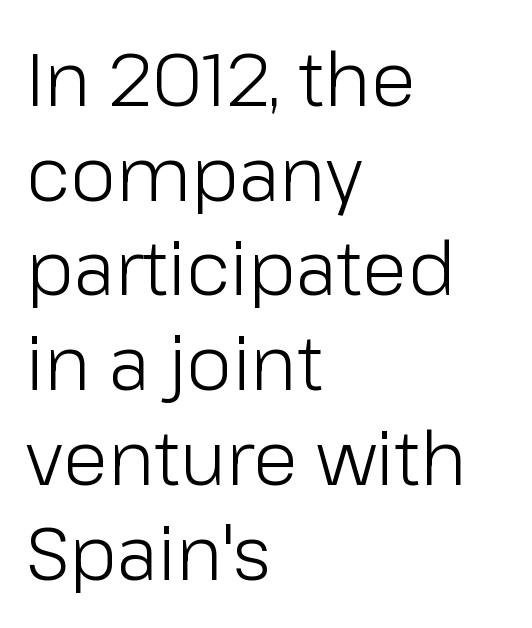
{"serif": "no", "italic": "no", "bold": "no", "weight": "light", "width": "normal", "stroke_contrast": "low", "x_height": "medium", "monospaced": "no", "underline": "no", "align": "left", "line_spacing": "normal", "line_spacing_ratio": 1.28, "letter_spacing": "normal", "letter_spacing_em": 0.0, "glyph_px": 74}
